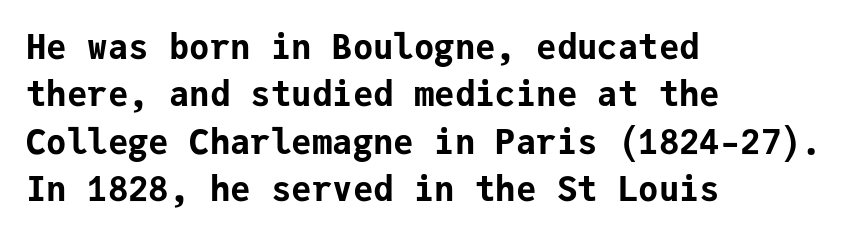
The image shows 34 px bold sans-serif type, upright, monospaced; set left-aligned, normal line spacing (1.39x), normal letter spacing, not underlined; low stroke contrast and a medium x-height.
